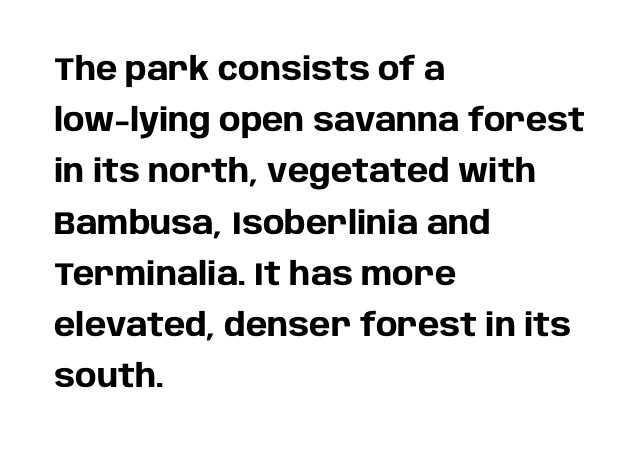
The image shows 32 px heavy sans-serif type, upright; set left-aligned, normal line spacing (1.6x), normal letter spacing, not underlined; low stroke contrast and a large x-height.
